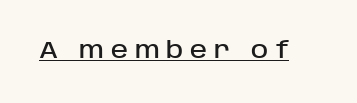
The image shows 23 px text type, upright; set unusually wide letter spacing (+0.3 em), underlined.
